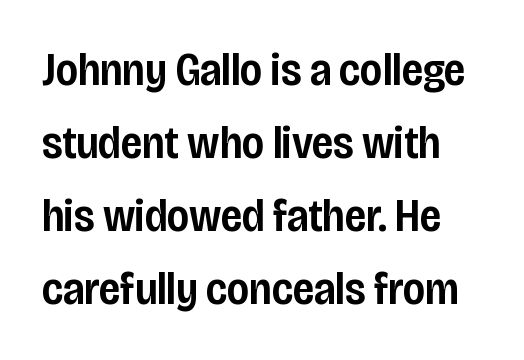
Vertically, the passage feels balanced, rows spaced as you'd expect. This rendering employs a face without finishing strokes, i.e., a sans-serif. The face used here is proportionally spaced, like ordinary book or web type. Stems and bowls a touch heavier than normal — semibold. The passage shown is not underscored anywhere. A typesetter would mark this as roman, not italic.
